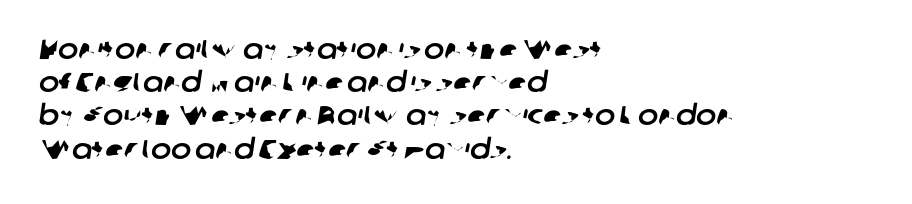
{"underline": "no", "align": "left", "line_spacing_ratio": 1.23, "letter_spacing": "normal", "letter_spacing_em": 0.0, "glyph_px": 27}
